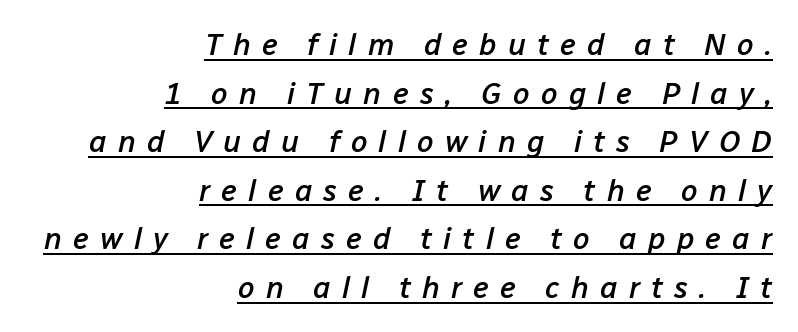
Note the varied advance widths — an 'i' is clearly narrower than an 'm'. A normal amount of white space separates one row of letters from the next. A baseline rule has been typeset under these characters. A somewhat darkened texture: the type is semibold rather than bold.
